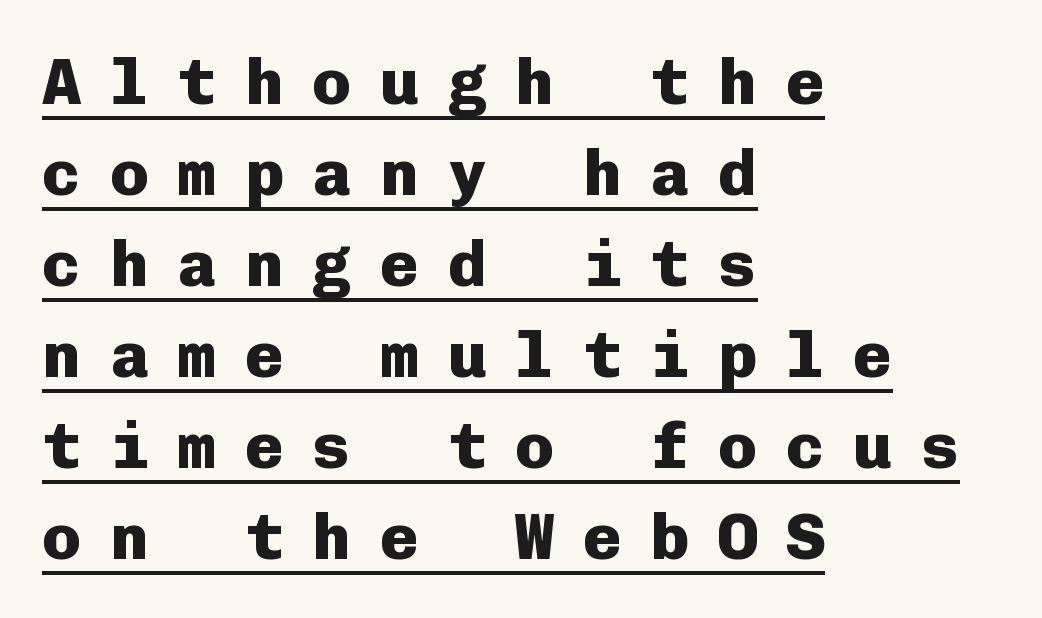
Q: Is the text bold? A: Yes.
Q: Is the text italic (slanted)? A: No, it is upright.
Q: Is the typeface a serif or a sans-serif typeface? A: Sans-serif.
Q: Is the text underlined? A: Yes.
Q: How is the paragraph aligned? A: Left-aligned.
Q: Is the spacing between letters normal or unusually wide? A: Unusually wide.
Q: Is the spacing between lines tight, normal or loose? A: Normal.
Q: Width (condensed, normal, or wide)? A: Normal.
Q: Stroke contrast? A: Low.
Q: x-height? A: Medium.
Q: Monospaced? A: Yes.
